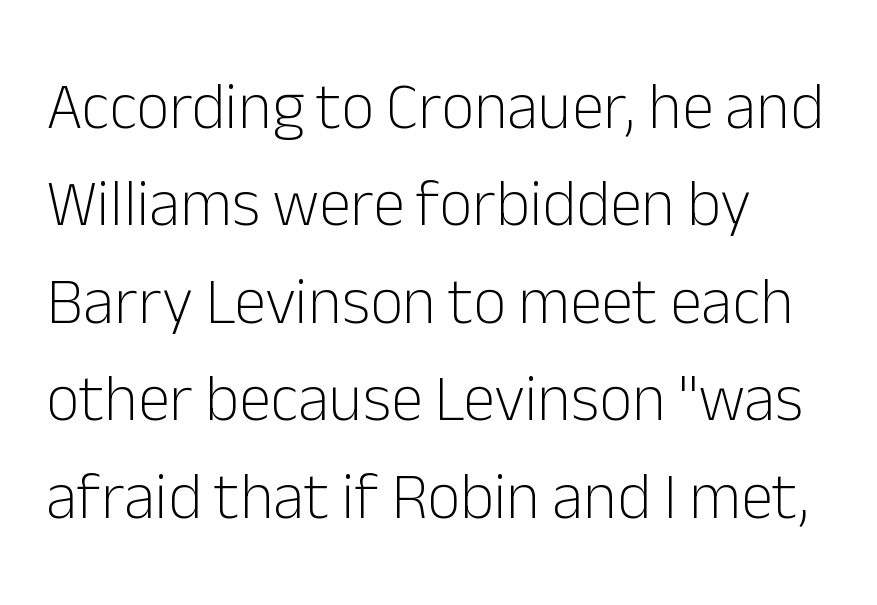
Q: Is the text bold? A: No.
Q: Is the text italic (slanted)? A: No, it is upright.
Q: Is the typeface a serif or a sans-serif typeface? A: Sans-serif.
Q: Is the text underlined? A: No.
Q: How is the paragraph aligned? A: Left-aligned.
Q: Is the spacing between letters normal or unusually wide? A: Normal.
Q: Is the spacing between lines tight, normal or loose? A: Normal.
Q: Width (condensed, normal, or wide)? A: Normal.
Q: Stroke contrast? A: Low.
Q: x-height? A: Medium.
Q: Monospaced? A: No.
